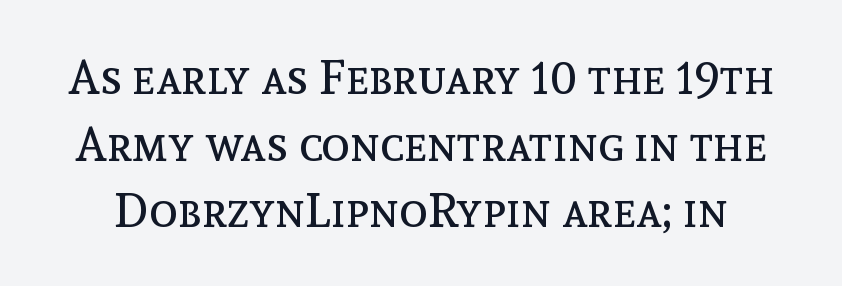
The image shows 48 px regular-weight type, upright; set normal line spacing (1.39x), normal letter spacing, not underlined; a medium x-height.
